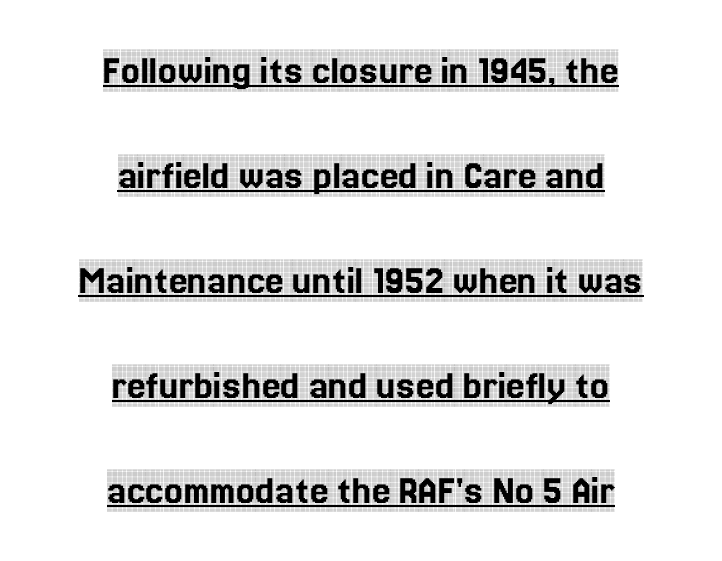
The image shows 42 px condensed serif type, upright; set centered, loose line spacing (2.5x), normal letter spacing, underlined; a large x-height.
